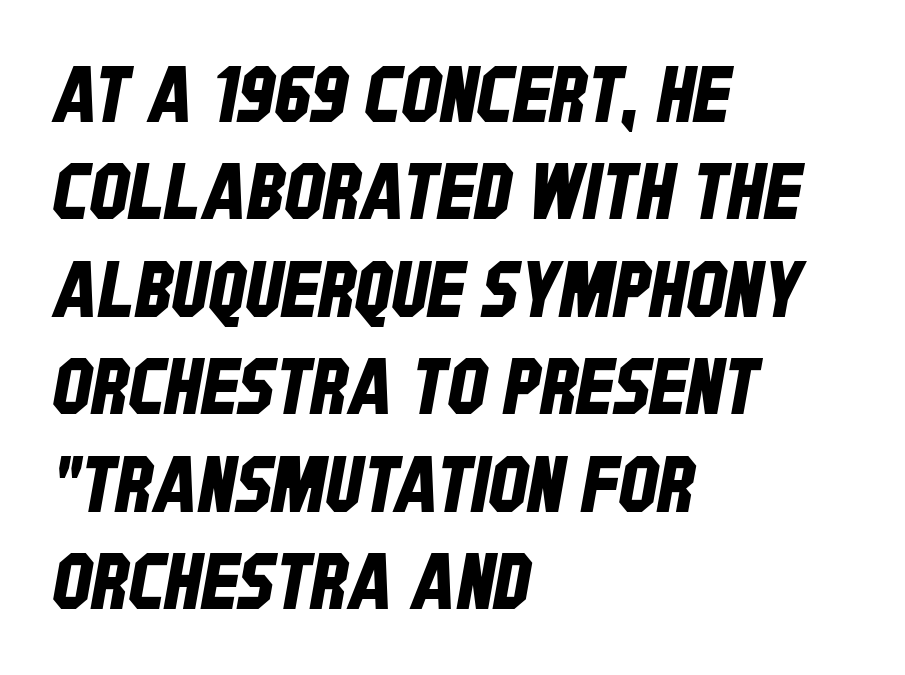
Q: Is the typeface a serif or a sans-serif typeface? A: Sans-serif.
Q: Is the text underlined? A: No.
Q: How is the paragraph aligned? A: Left-aligned.
Q: Is the spacing between letters normal or unusually wide? A: Normal.
Q: Is the spacing between lines tight, normal or loose? A: Normal.
Q: Width (condensed, normal, or wide)? A: Condensed.
Q: Stroke contrast? A: Low.
Q: x-height? A: Large.
Q: Monospaced? A: No.
